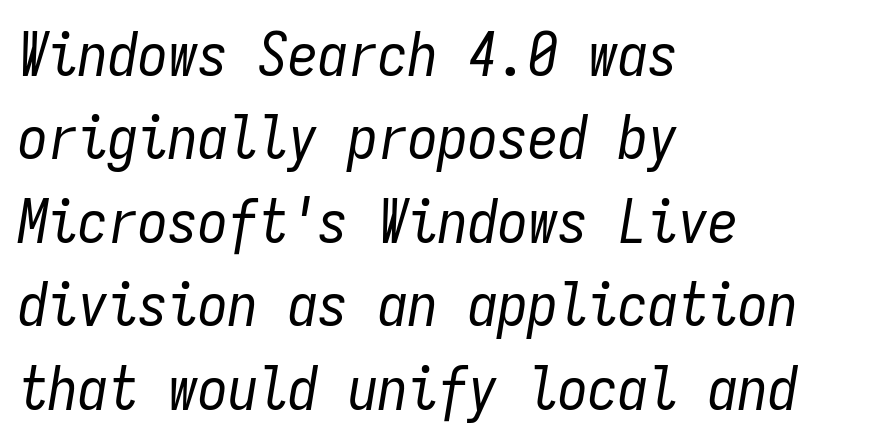
Q: Is the text bold? A: No.
Q: Is the text italic (slanted)? A: Yes, it leans right by about 9 degrees.
Q: Is the text underlined? A: No.
Q: How is the paragraph aligned? A: Left-aligned.
Q: Is the spacing between letters normal or unusually wide? A: Normal.
Q: Is the spacing between lines tight, normal or loose? A: Normal.
Q: Width (condensed, normal, or wide)? A: Condensed.
Q: Stroke contrast? A: Low.
Q: x-height? A: Medium.
Q: Monospaced? A: Yes.
